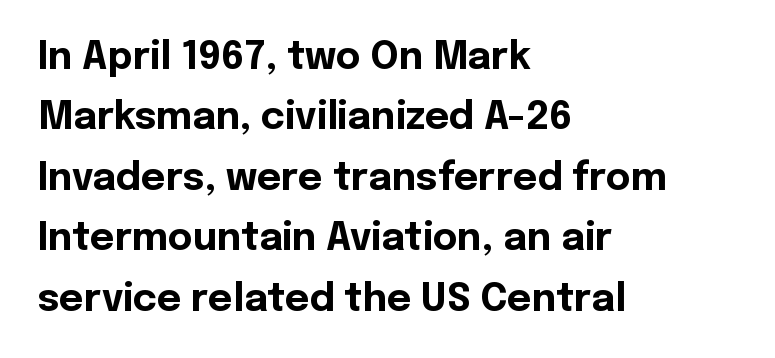
The image shows 38 px bold sans-serif type, upright; set left-aligned, normal line spacing (1.59x), normal letter spacing, not underlined; a medium x-height.
